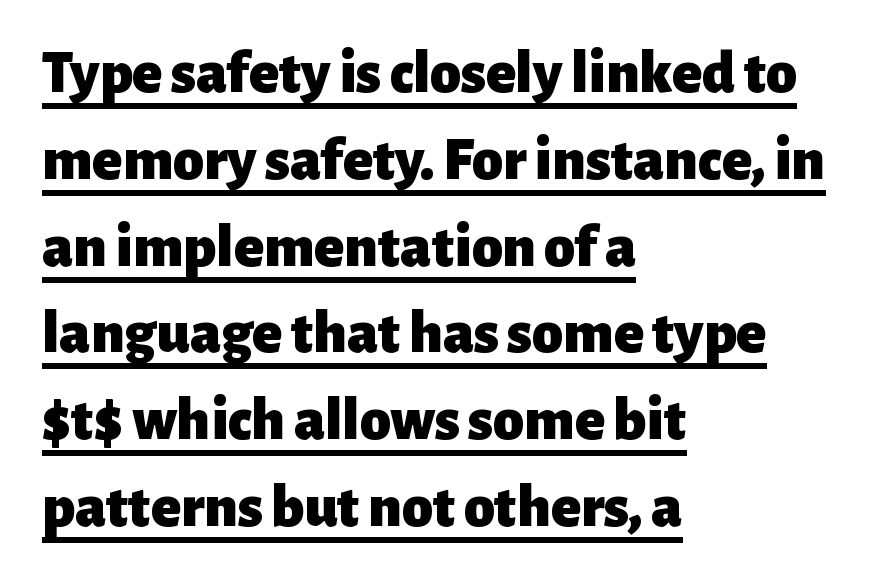
{"serif": "no", "italic": "no", "bold": "yes", "weight": "heavy", "width": "normal", "stroke_contrast": "low", "x_height": "medium", "monospaced": "no", "underline": "yes", "align": "left", "line_spacing": "normal", "line_spacing_ratio": 1.4, "letter_spacing": "normal", "letter_spacing_em": 0.0, "glyph_px": 62}
